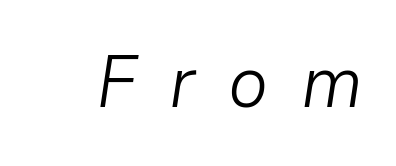
Q: Is the text bold? A: No.
Q: Is the text italic (slanted)? A: Yes, it leans right by about 9 degrees.
Q: Is the text underlined? A: No.
Q: Is the spacing between letters normal or unusually wide? A: Unusually wide.
Q: Width (condensed, normal, or wide)? A: Normal.
Q: Stroke contrast? A: Low.
Q: x-height? A: Medium.
Q: Monospaced? A: No.
